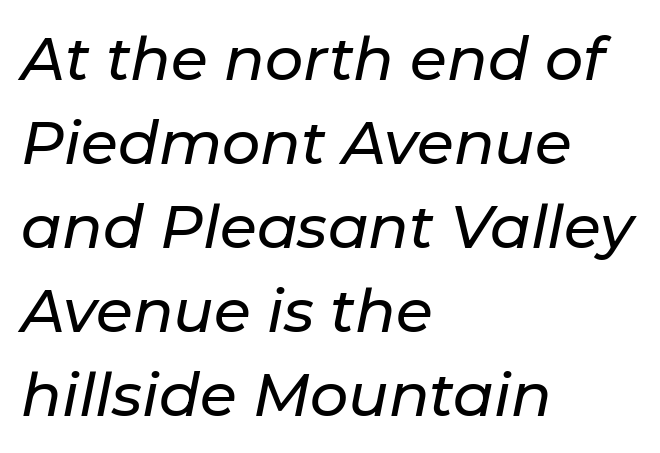
Short note: letters normally spaced. Underline: absent. The rag falls on the right side of this text block. The face used here is proportionally spaced, like ordinary book or web type. Slanted lettering throughout.
